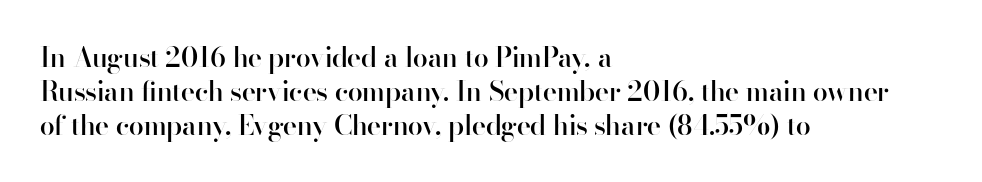
Q: Is the text bold? A: Semi-bold.
Q: Is the text italic (slanted)? A: No, it is upright.
Q: Is the text underlined? A: No.
Q: How is the paragraph aligned? A: Left-aligned.
Q: Is the spacing between letters normal or unusually wide? A: Normal.
Q: Is the spacing between lines tight, normal or loose? A: Normal.
